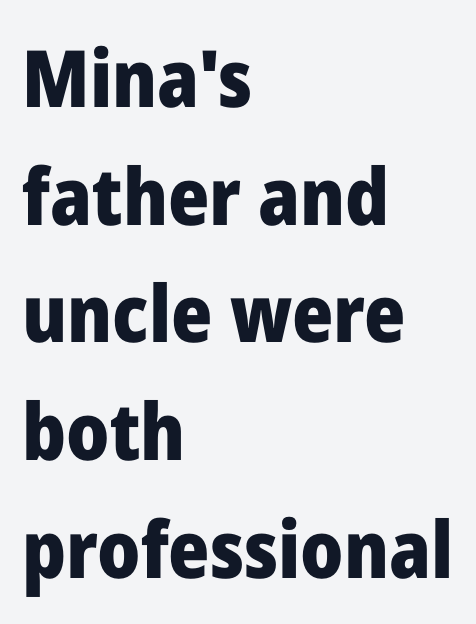
What stands out about the letter spacing? Nothing — it is the standard amount. The space directly below the letters is spotless. Emphasis by weight is at full strength: bold. Short and long lines alike share a common starting point at left.
